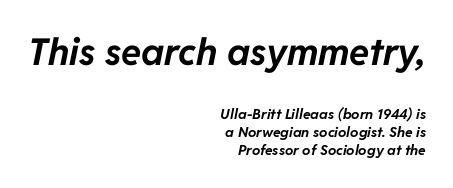
The image shows 37 px bold type, italic (leaning right); set right-aligned, normal line spacing (1.29x), normal letter spacing, not underlined; the first (top) block is 2.64x larger; low stroke contrast and a medium x-height.
